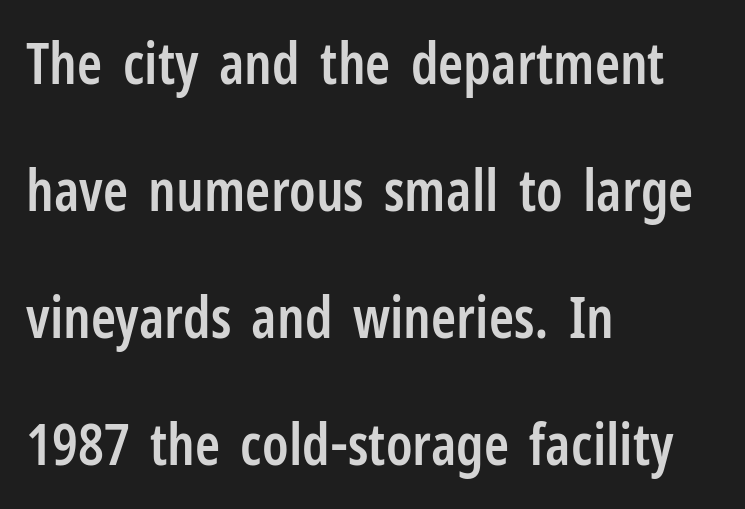
Looks like regular typesetting: each glyph gets only the width it needs. Reading down the column, the eye jumps a long way to each next line. As a designer I'd log this as weight 600, semibold. Does the type have serifs? No, each stem ends abruptly. Tracking here is standard; glyphs follow each other at the usual distance. Rendered with straight, roman letterforms.
